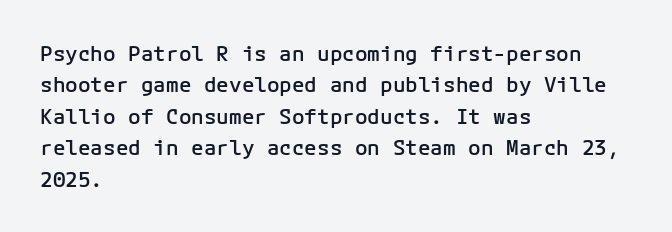
{"italic": "no", "bold": "semi", "underline": "no", "align": "left", "line_spacing": "normal", "line_spacing_ratio": 1.5, "letter_spacing": "normal", "letter_spacing_em": 0.0, "glyph_px": 21}
